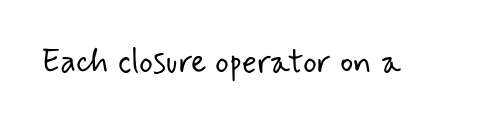
{"serif": "no", "bold": "no", "weight": "light", "width": "normal", "stroke_contrast": "low", "x_height": "small", "monospaced": "no", "underline": "no", "letter_spacing": "normal", "letter_spacing_em": 0.0, "glyph_px": 33}
